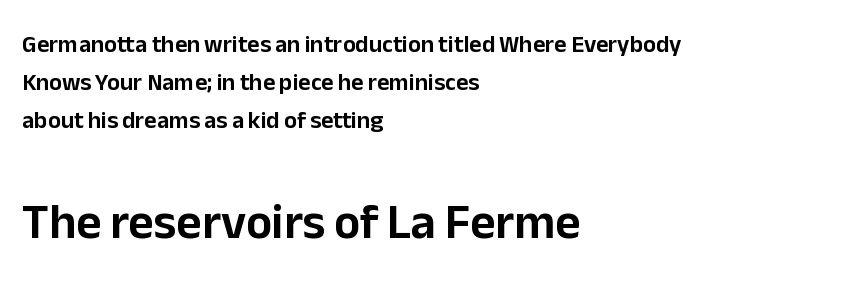
The image shows 49 px sans-serif type, upright; set left-aligned, normal line spacing (1.59x), normal letter spacing, not underlined; the second (bottom) block is 2.04x larger; low stroke contrast and a medium x-height.
